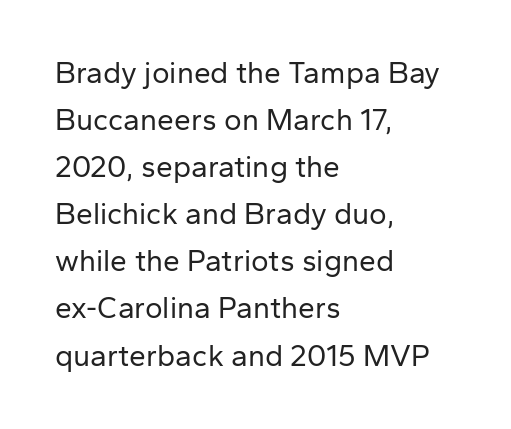
Q: Is the text bold? A: No.
Q: Is the text italic (slanted)? A: No, it is upright.
Q: Is the typeface a serif or a sans-serif typeface? A: Sans-serif.
Q: Is the text underlined? A: No.
Q: How is the paragraph aligned? A: Left-aligned.
Q: Is the spacing between letters normal or unusually wide? A: Normal.
Q: Is the spacing between lines tight, normal or loose? A: Normal.
Q: Width (condensed, normal, or wide)? A: Normal.
Q: Stroke contrast? A: Low.
Q: x-height? A: Medium.
Q: Monospaced? A: No.
